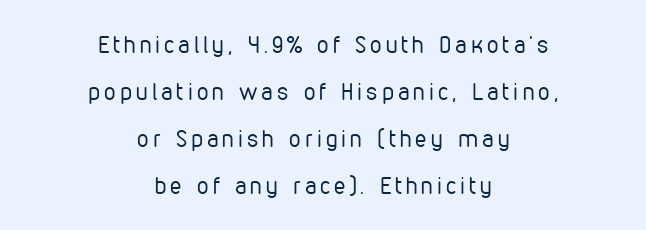
Q: Is the text bold? A: No.
Q: Is the text italic (slanted)? A: No, it is upright.
Q: Is the text underlined? A: No.
Q: How is the paragraph aligned? A: Centered.
Q: Is the spacing between lines tight, normal or loose? A: Loose.
